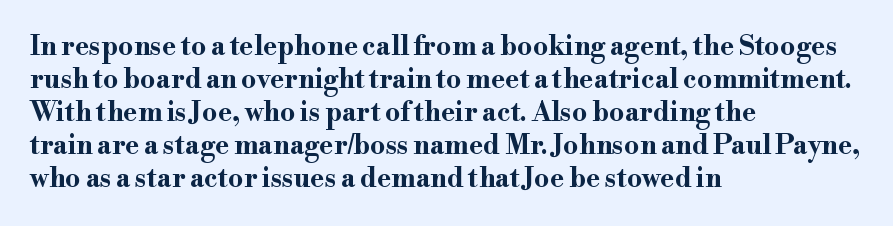
Words float on clear page, feet unadorned. Does the lettering tilt? It doesn't — this is upright. Visually the block forms a straight wall on the left and a jagged coastline on the right. These words are printed bold, with thick strokes throughout. Characters follow at the spacing the type designer built in.
